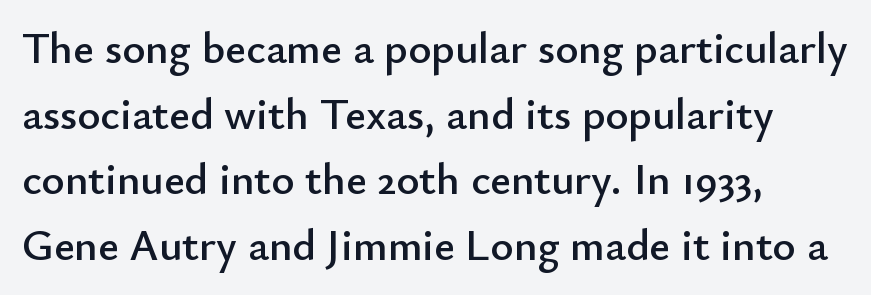
Nobody touched the tracking dial on this one. Descenders are the only things crossing below the line. It's the straight-up-and-down kind of type. Each letter keeps its own natural width here, so spacing adapts to shape. Each letter's strokes conclude bluntly, with no projecting serifs.
